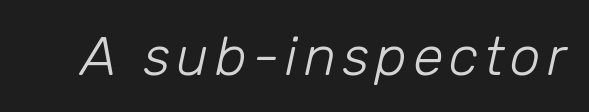
A typesetter would mark this as italic. Unmarked baselines from the first word to the last. Varying glyph widths throughout — classic text-font behaviour. Weight: regular or lighter.
